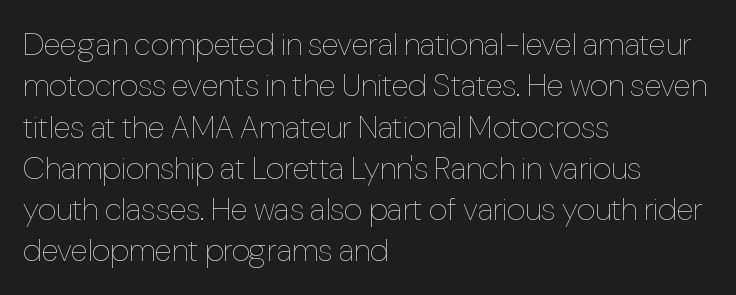
Q: Is the text bold? A: No.
Q: Is the text italic (slanted)? A: No, it is upright.
Q: Is the text underlined? A: No.
Q: How is the paragraph aligned? A: Left-aligned.
Q: Is the spacing between letters normal or unusually wide? A: Normal.
Q: Is the spacing between lines tight, normal or loose? A: Normal.
Q: Width (condensed, normal, or wide)? A: Condensed.
Q: Stroke contrast? A: Low.
Q: x-height? A: Medium.
Q: Monospaced? A: No.
